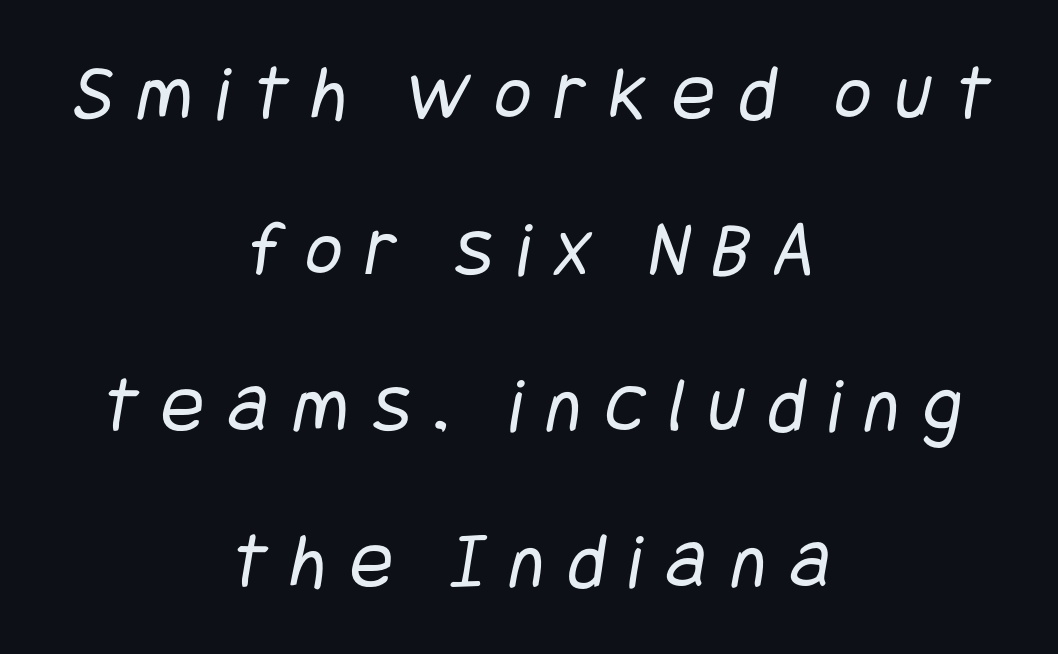
The image shows 80 px regular-weight, condensed sans-serif type; set centered, loose line spacing (1.95x), unusually wide letter spacing (+0.3 em), not underlined; low stroke contrast and a large x-height.
